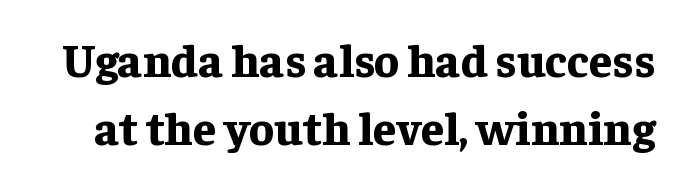
{"serif": "yes", "italic": "no", "bold": "yes", "weight": "bold", "width": "normal", "stroke_contrast": "low", "x_height": "medium", "monospaced": "no", "underline": "no", "line_spacing": "normal", "line_spacing_ratio": 1.44, "letter_spacing": "normal", "letter_spacing_em": 0.0, "glyph_px": 47}
